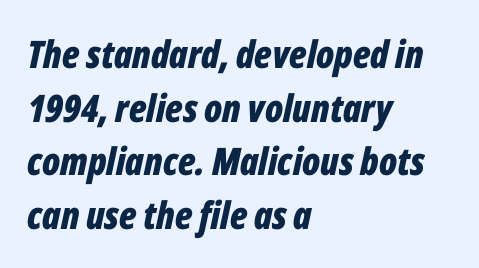
The image shows 38 px bold, condensed type, italic (leaning right); set left-aligned, normal line spacing (1.41x), normal letter spacing, not underlined; low stroke contrast and a medium x-height.
